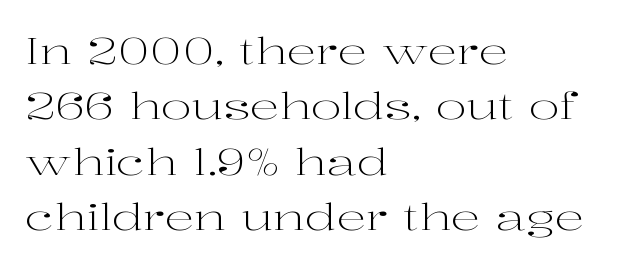
Q: Is the text bold? A: No.
Q: Is the text italic (slanted)? A: No, it is upright.
Q: Is the typeface a serif or a sans-serif typeface? A: Serif.
Q: Is the text underlined? A: No.
Q: How is the paragraph aligned? A: Left-aligned.
Q: Is the spacing between letters normal or unusually wide? A: Normal.
Q: Is the spacing between lines tight, normal or loose? A: Normal.
Q: Width (condensed, normal, or wide)? A: Wide.
Q: Stroke contrast? A: High.
Q: x-height? A: Medium.
Q: Monospaced? A: No.
